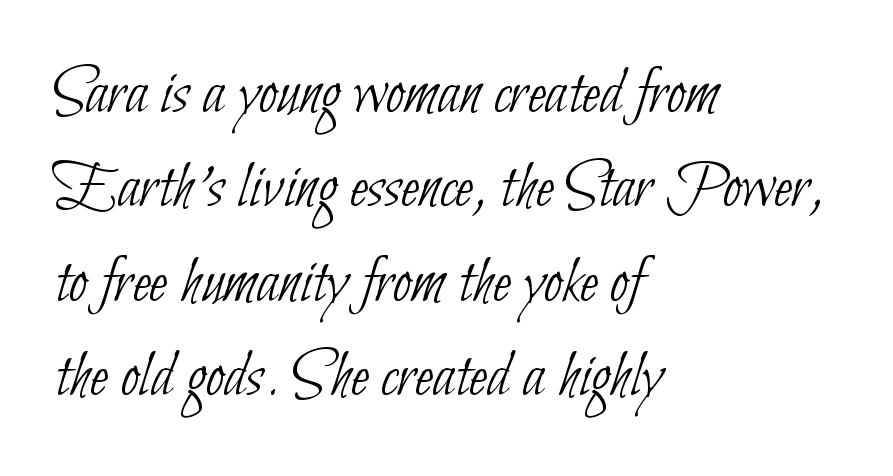
The image shows 67 px thin, condensed sans-serif type; set left-aligned, normal line spacing (1.41x), normal letter spacing, not underlined; low stroke contrast and a small x-height.
